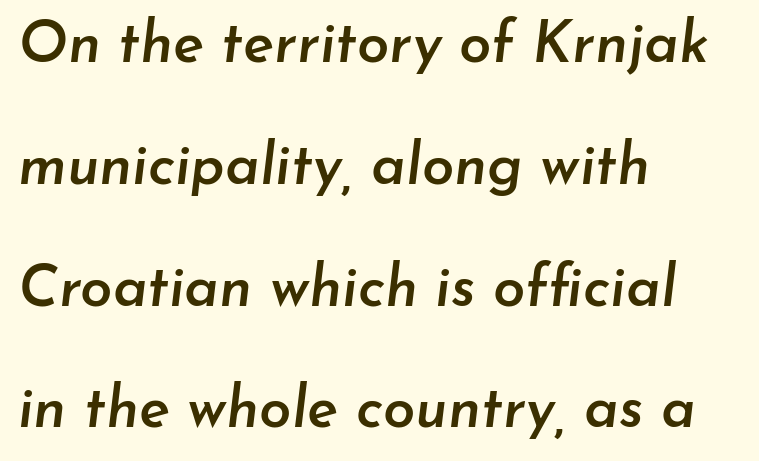
Q: Is the text bold? A: Semi-bold.
Q: Is the text italic (slanted)? A: Yes, it leans right by about 7 degrees.
Q: Is the text underlined? A: No.
Q: How is the paragraph aligned? A: Left-aligned.
Q: Is the spacing between letters normal or unusually wide? A: Normal.
Q: Is the spacing between lines tight, normal or loose? A: Loose.
Q: Width (condensed, normal, or wide)? A: Normal.
Q: Stroke contrast? A: Low.
Q: x-height? A: Small.
Q: Monospaced? A: No.
